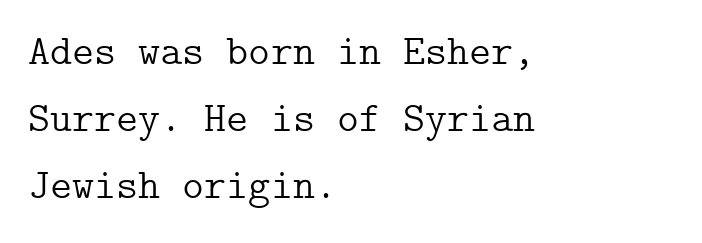
{"serif": "yes", "italic": "no", "bold": "no", "weight": "light", "width": "normal", "stroke_contrast": "low", "x_height": "medium", "underline": "no", "align": "left", "line_spacing": "normal", "line_spacing_ratio": 1.59, "letter_spacing": "normal", "letter_spacing_em": 0.0, "glyph_px": 42}
